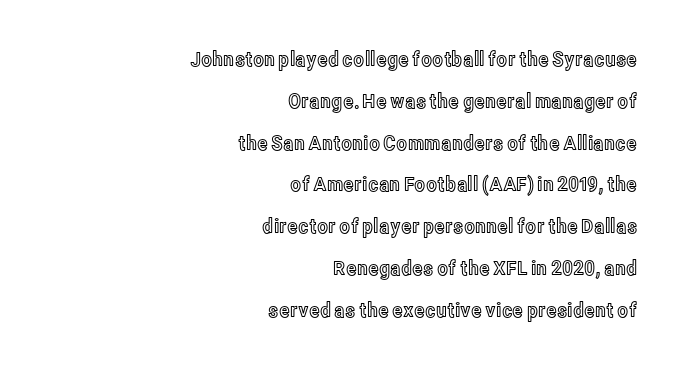
Q: Is the text italic (slanted)? A: No, it is upright.
Q: Is the text underlined? A: No.
Q: How is the paragraph aligned? A: Right-aligned.
Q: Is the spacing between letters normal or unusually wide? A: Normal.
Q: Is the spacing between lines tight, normal or loose? A: Loose.
